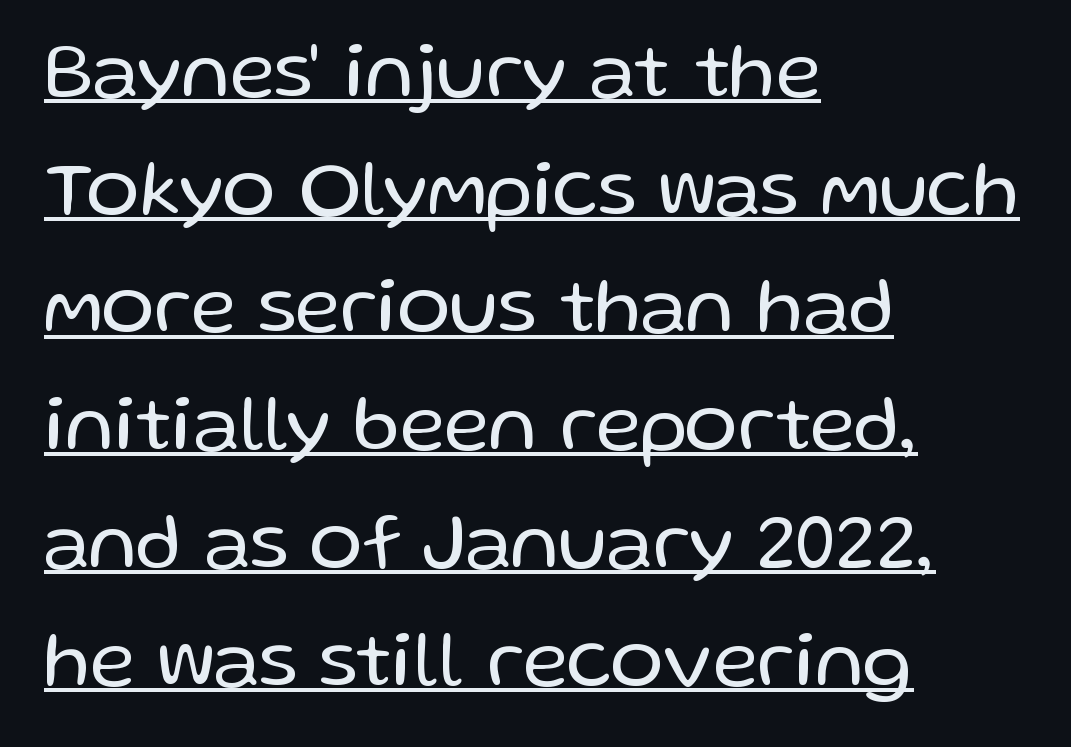
{"serif": "no", "italic": "no", "bold": "no", "weight": "regular", "width": "normal", "stroke_contrast": "low", "x_height": "medium", "monospaced": "no", "underline": "yes", "align": "left", "line_spacing": "normal", "line_spacing_ratio": 1.49, "letter_spacing": "normal", "letter_spacing_em": 0.0, "glyph_px": 79}
